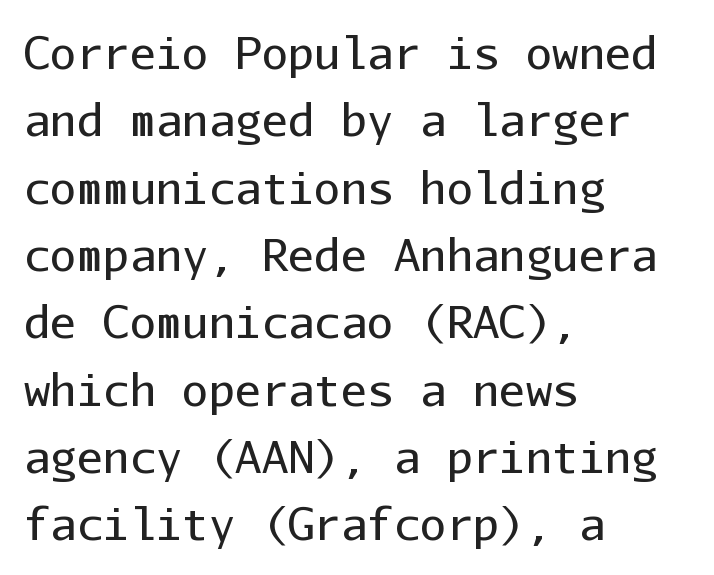
Examine the stroke ends and you'll find no serifs. Which margin do the lines hug? The left one — the right edge is uneven. Only glyphs here, with clear space below each row. Default kerning and tracking; the words read as compact shapes. A light-to-regular cut is what we see here. Spacing verdict: monospaced, one width for all characters.
